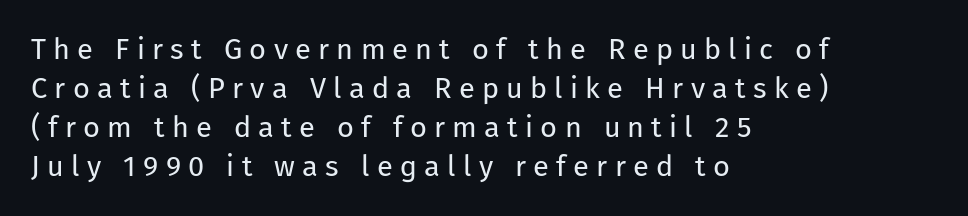
{"serif": "no", "italic": "no", "bold": "no", "weight": "regular", "width": "normal", "stroke_contrast": "low", "x_height": "medium", "monospaced": "no", "underline": "no", "align": "left", "line_spacing": "normal", "line_spacing_ratio": 1.35, "letter_spacing": "wide", "letter_spacing_em": 0.25, "glyph_px": 29}
